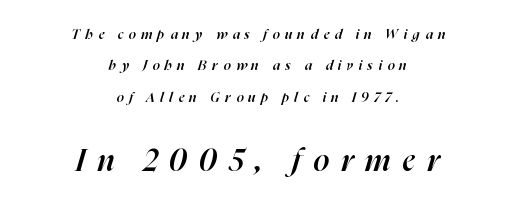
Q: Is the text bold? A: Semi-bold.
Q: Is the text italic (slanted)? A: Yes, it leans right by about 16 degrees.
Q: Is the text underlined? A: No.
Q: How is the paragraph aligned? A: Centered.
Q: Is the spacing between letters normal or unusually wide? A: Unusually wide.
Q: Is the spacing between lines tight, normal or loose? A: Loose.
Q: Which block of text is set in a larger size, the first (top) or the second (bottom)? A: The second (bottom) one.
Q: Width (condensed, normal, or wide)? A: Normal.
Q: Stroke contrast? A: High.
Q: x-height? A: Medium.
Q: Monospaced? A: No.
